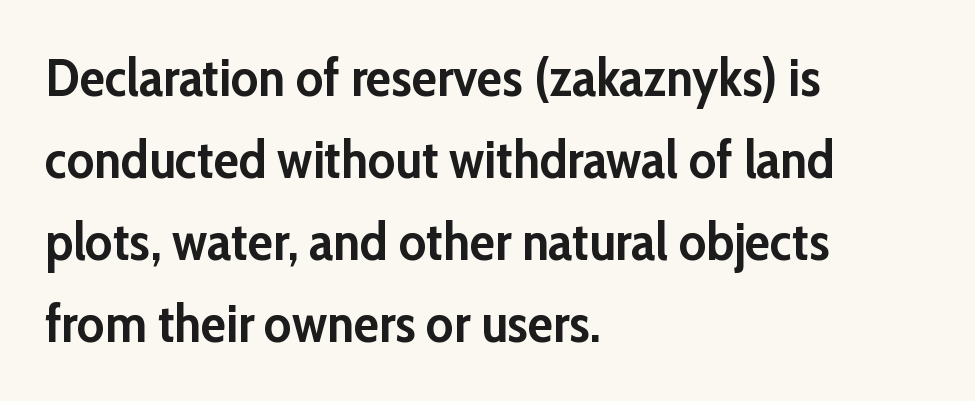
The image shows 52 px semibold sans-serif type, upright; set left-aligned, normal line spacing (1.58x), normal letter spacing, not underlined; low stroke contrast and a medium x-height.
